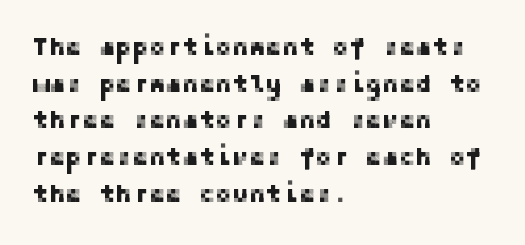
Q: Is the text italic (slanted)? A: No, it is upright.
Q: Is the text underlined? A: No.
Q: How is the paragraph aligned? A: Left-aligned.
Q: Is the spacing between letters normal or unusually wide? A: Normal.
Q: Is the spacing between lines tight, normal or loose? A: Normal.
